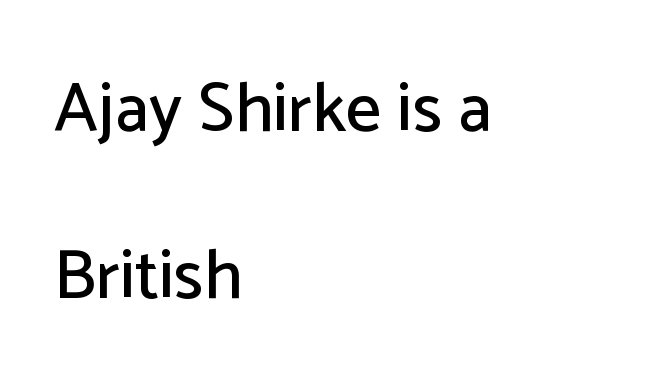
The image shows 70 px sans-serif type, upright; set left-aligned, loose line spacing (2.38x), normal letter spacing, not underlined; low stroke contrast and a medium x-height.
